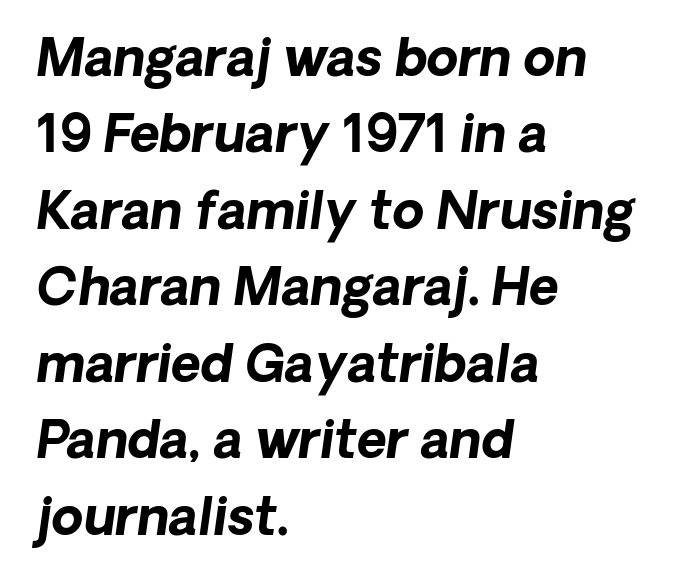
The image shows 51 px bold type, italic (leaning right); set left-aligned, normal line spacing (1.5x), normal letter spacing, not underlined; low stroke contrast and a medium x-height.
